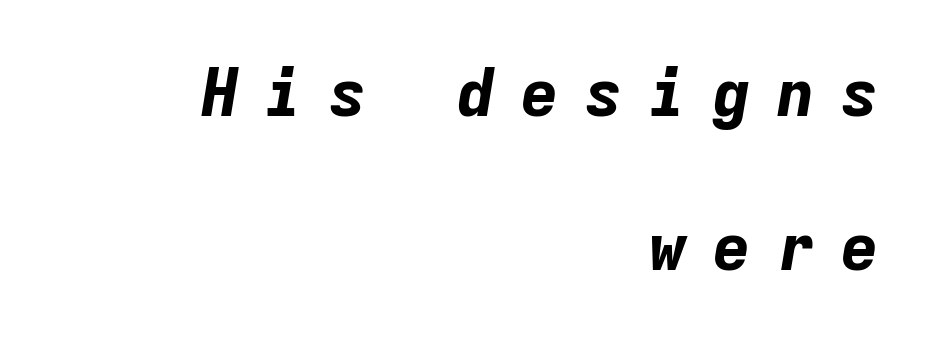
Students, this is bold: see how much ink each stroke carries. The rag falls on the left side of this text block. If you measured baseline to baseline, you'd find a long distance. The text carries the slant typical of an italic or oblique font.
